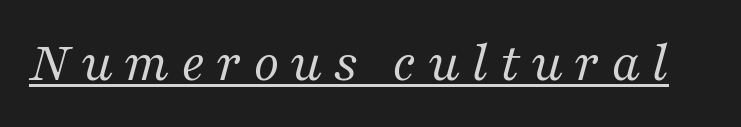
{"serif": "yes", "italic": "yes", "lean": "right", "slant_degrees": 16, "bold": "no", "weight": "regular", "width": "normal", "stroke_contrast": "medium", "x_height": "medium", "monospaced": "no", "underline": "yes", "glyph_px": 57}
